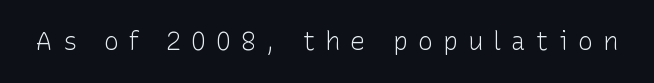
Q: Is the text bold? A: No.
Q: Is the text italic (slanted)? A: No, it is upright.
Q: Is the text underlined? A: No.
Q: Is the spacing between letters normal or unusually wide? A: Unusually wide.
